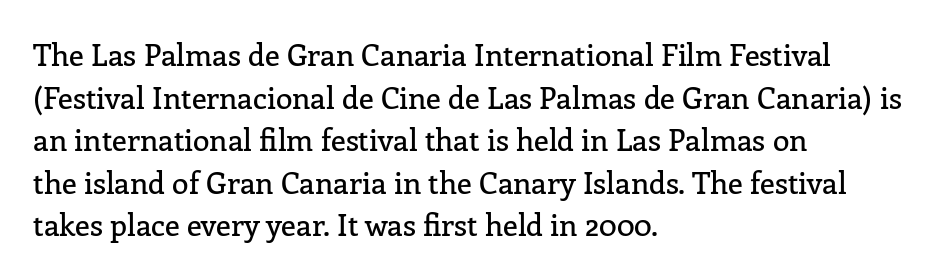
The image shows 30 px serif type, upright; set left-aligned, normal line spacing (1.42x), normal letter spacing, not underlined; low stroke contrast and a medium x-height.
